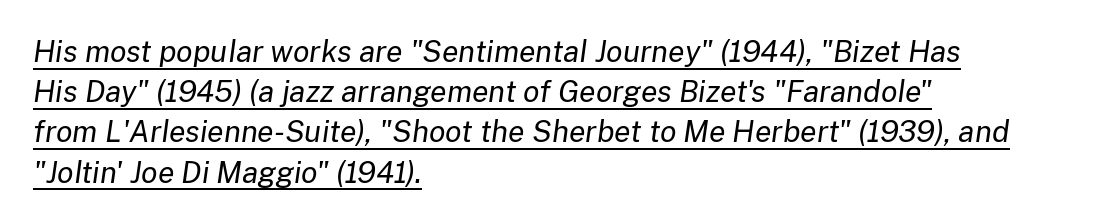
The image shows 30 px regular-weight type, italic (leaning right); set left-aligned, normal line spacing (1.34x), normal letter spacing, underlined; low stroke contrast and a medium x-height.
